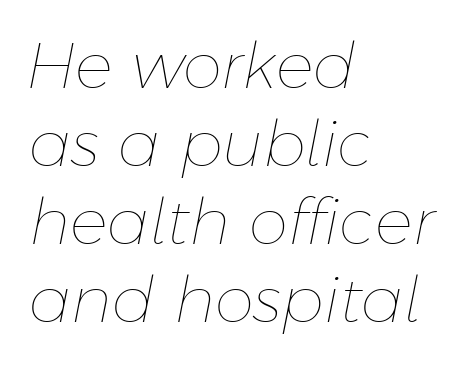
A quiet, ordinary-to-light weight characterises the typeface. Descenders hang freely into open space. Varying glyph widths throughout — classic text-font behaviour. The rendering keeps characters at their native spacing.
